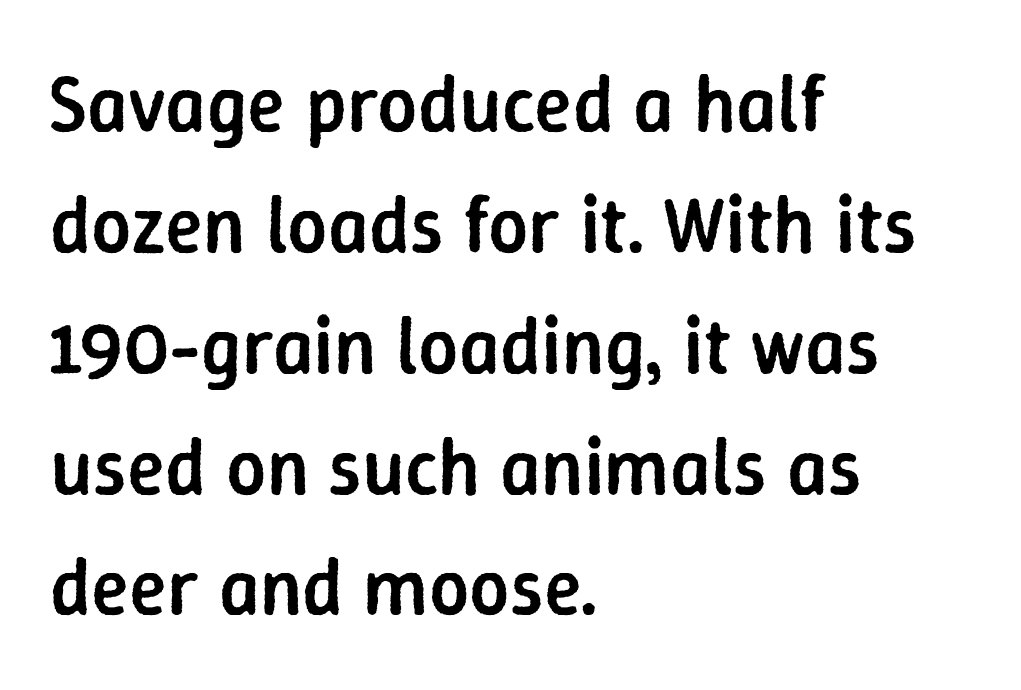
Line spacing here is normal. In terms of letterspacing, this is plain default setting. Each line starts at the same left margin while the right side varies. The typography opts for an upright posture over an oblique one.
